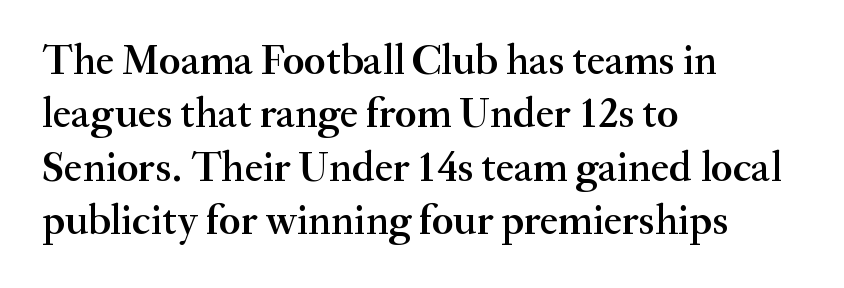
Ascenders rise straight up at ninety degrees. Spacing verdict: proportional, widths tailored to each character. The vertical gap from one line to the next is medium. The ragged edge is on the right, which tells us the setting is flush left. The rendering uses a semibold face; strokes are thickened but not to full bold.
